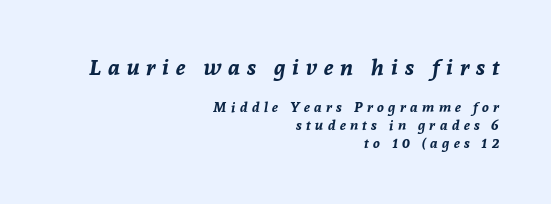
Q: Is the text bold? A: Yes.
Q: Is the text italic (slanted)? A: Yes, it leans right by about 8 degrees.
Q: Is the text underlined? A: No.
Q: How is the paragraph aligned? A: Right-aligned.
Q: Is the spacing between letters normal or unusually wide? A: Unusually wide.
Q: Is the spacing between lines tight, normal or loose? A: Normal.
Q: Which block of text is set in a larger size, the first (top) or the second (bottom)? A: The first (top) one.
